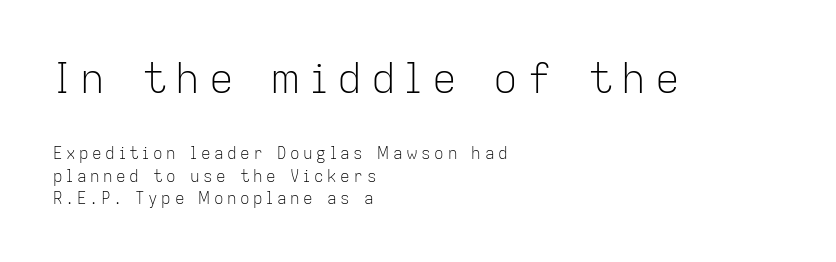
Honestly, there is no underline to notice here at all. This sample uses an upright cut, with every glyph sitting square on the baseline. Layout note: lines flush left. Look at the glyph heights: the upper group is clearly the bigger setting. Type style note: lacks serifs.
